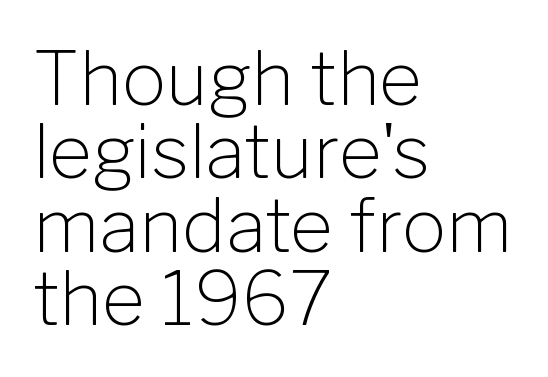
Q: Is the text bold? A: No.
Q: Is the text italic (slanted)? A: No, it is upright.
Q: Is the typeface a serif or a sans-serif typeface? A: Sans-serif.
Q: Is the text underlined? A: No.
Q: How is the paragraph aligned? A: Left-aligned.
Q: Is the spacing between letters normal or unusually wide? A: Normal.
Q: Is the spacing between lines tight, normal or loose? A: Tight.
Q: Width (condensed, normal, or wide)? A: Normal.
Q: Stroke contrast? A: Low.
Q: x-height? A: Medium.
Q: Monospaced? A: No.
